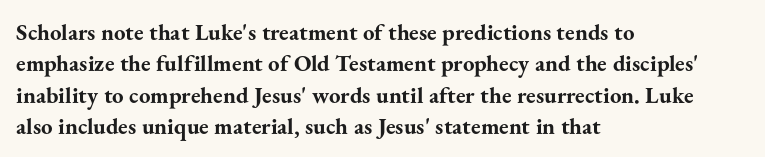
{"italic": "no", "bold": "yes", "underline": "no", "align": "left", "line_spacing": "normal", "line_spacing_ratio": 1.36, "letter_spacing": "normal", "letter_spacing_em": 0.0, "glyph_px": 23}
